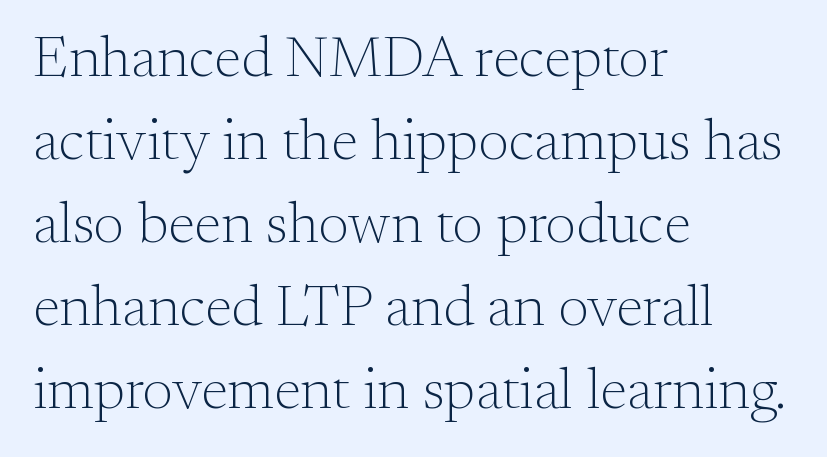
{"serif": "yes", "italic": "no", "bold": "no", "weight": "light", "width": "normal", "stroke_contrast": "medium", "x_height": "small", "monospaced": "no", "underline": "no", "align": "left", "line_spacing": "normal", "line_spacing_ratio": 1.43, "letter_spacing": "normal", "letter_spacing_em": 0.0, "glyph_px": 58}
